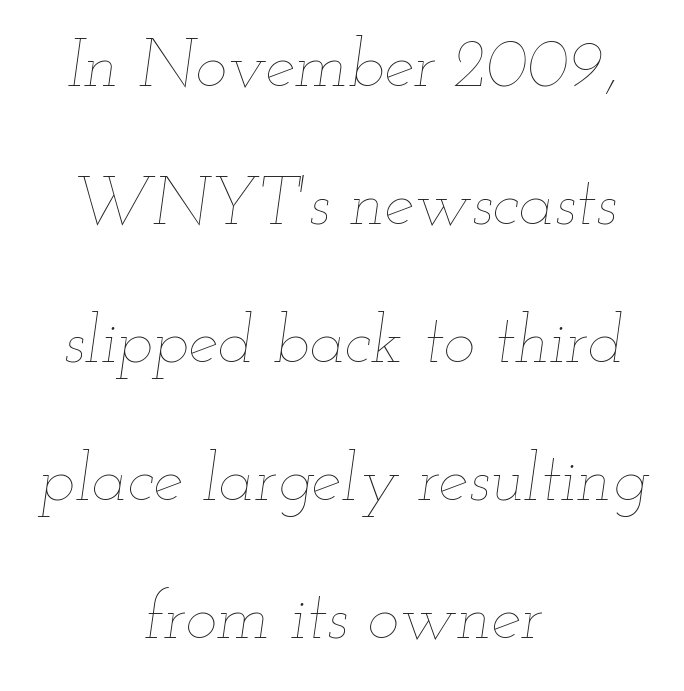
The block of text is sparse from top to bottom, with ample space between rows. The typesetting does not lean heavy: it is not bold. Is the letter spacing exaggerated? No — it looks like the ordinary default. The passage shown is not underscored anywhere. Here the designer chose a conventional face with non-uniform glyph widths.
